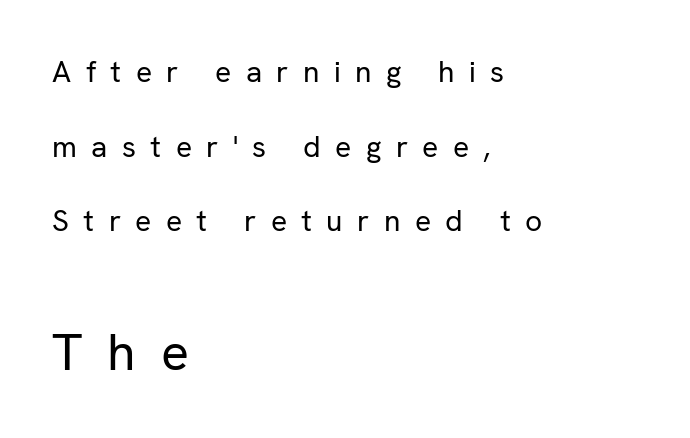
{"serif": "no", "italic": "no", "bold": "no", "weight": "regular", "width": "normal", "stroke_contrast": "low", "x_height": "medium", "monospaced": "no", "underline": "no", "align": "left", "line_spacing": "loose", "line_spacing_ratio": 2.49, "letter_spacing": "wide", "letter_spacing_em": 0.48, "larger_block": "second", "size_ratio": 1.73, "glyph_px": 52}
